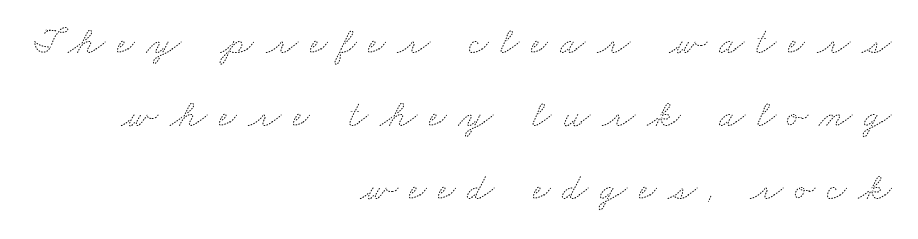
The image shows 38 px thin, wide type; set right-aligned, loose line spacing (1.92x), unusually wide letter spacing (+0.31 em), not underlined; medium stroke contrast and a small x-height.
